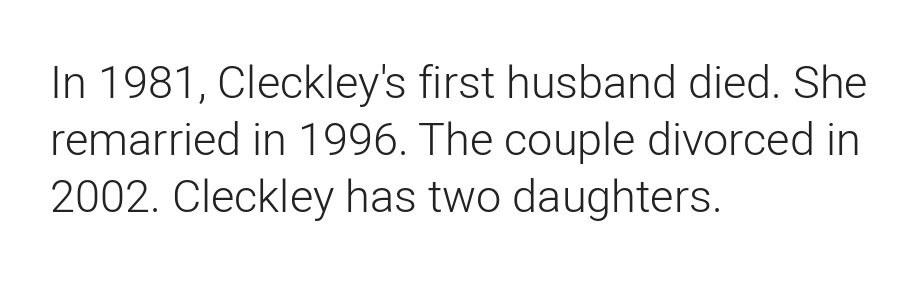
The image shows 45 px light sans-serif type, upright; set left-aligned, normal line spacing (1.27x), normal letter spacing, not underlined; low stroke contrast and a medium x-height.
